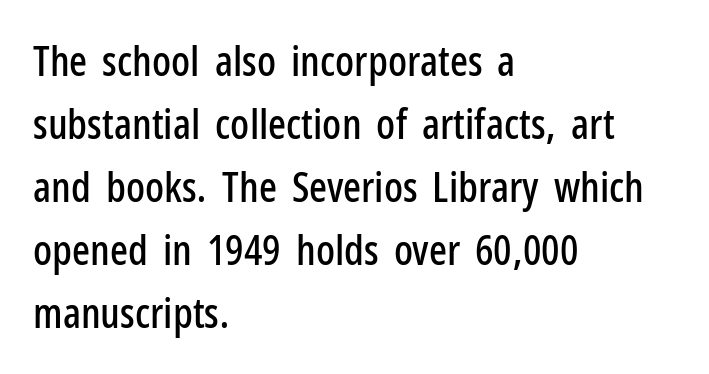
{"serif": "no", "italic": "no", "width": "condensed", "stroke_contrast": "low", "x_height": "medium", "monospaced": "no", "underline": "no", "align": "left", "line_spacing": "normal", "line_spacing_ratio": 1.5, "letter_spacing": "normal", "letter_spacing_em": 0.0, "glyph_px": 42}
